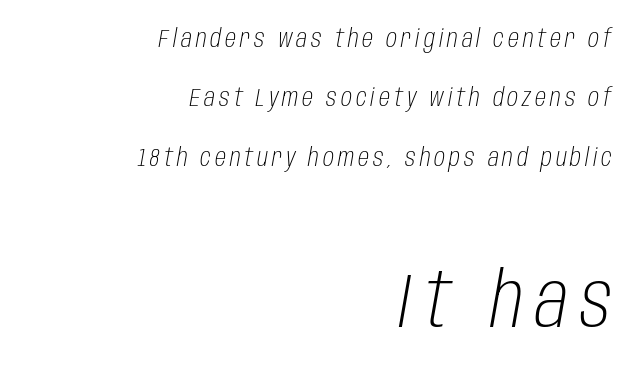
Letters have the restrained weight of plain body copy at most. Type without underlining. Horizontally, the lines are justified to the trailing edge only. The letters are slanted; this is an italic face. Here the designer chose a conventional face with non-uniform glyph widths.
